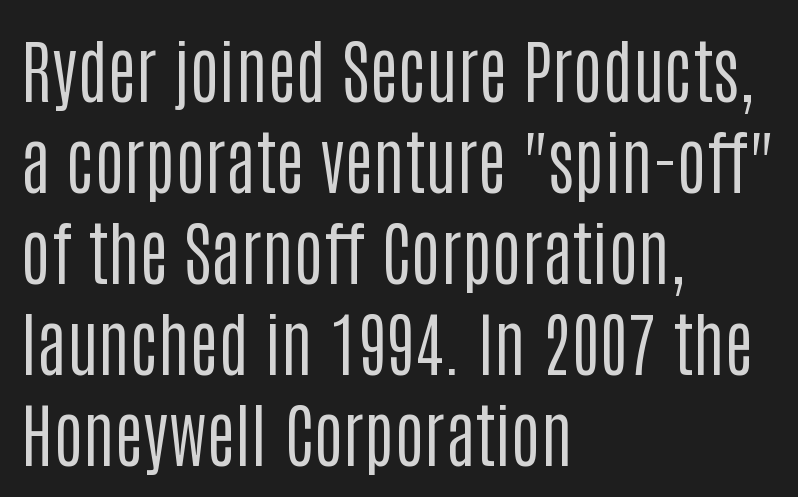
Q: Is the text bold? A: No.
Q: Is the text italic (slanted)? A: No, it is upright.
Q: Is the typeface a serif or a sans-serif typeface? A: Sans-serif.
Q: Is the text underlined? A: No.
Q: How is the paragraph aligned? A: Left-aligned.
Q: Is the spacing between letters normal or unusually wide? A: Normal.
Q: Is the spacing between lines tight, normal or loose? A: Normal.
Q: Width (condensed, normal, or wide)? A: Condensed.
Q: Stroke contrast? A: Low.
Q: x-height? A: Large.
Q: Monospaced? A: No.
